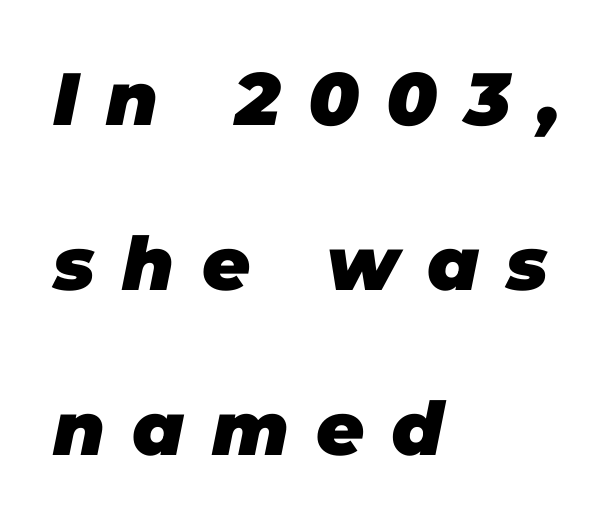
A great deal of white space separates one row of letters from the next. The specimen reads as italic at a glance. Where is the straight margin? On the left. What weight is shown? A full bold with thick strokes.
